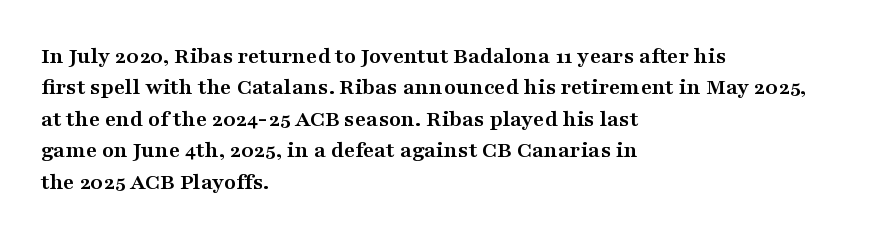
Caption: standard tracking, unaltered. In CSS terms this would be text-align: left. Unlike italic type, these characters show no tilt at all. A dark, heavy texture on the line: the type is bold.
